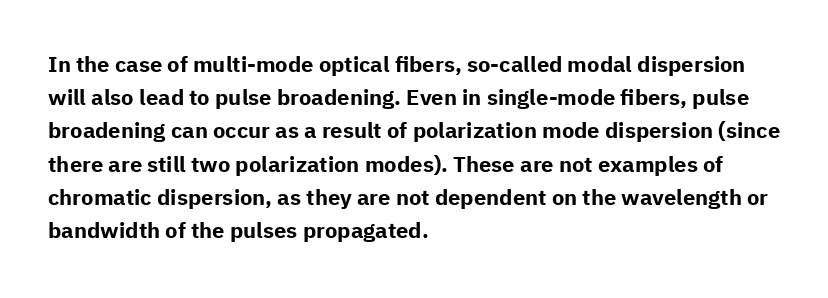
{"italic": "no", "bold": "yes", "underline": "no", "align": "left", "line_spacing": "normal", "line_spacing_ratio": 1.51, "letter_spacing": "normal", "letter_spacing_em": 0.0, "glyph_px": 22}
